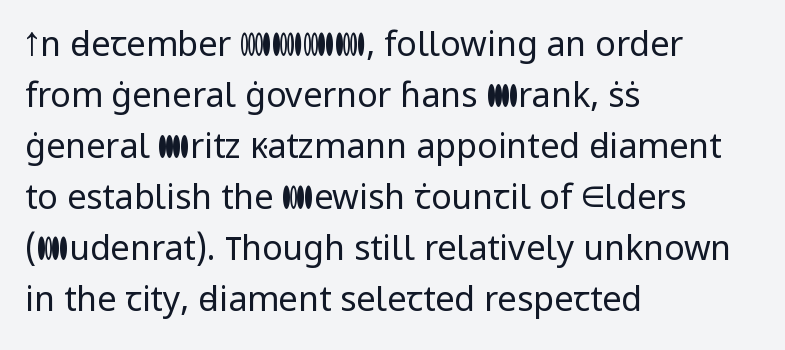
The image shows 34 px regular-weight sans-serif type, upright; set left-aligned, normal line spacing (1.5x), normal letter spacing, not underlined; low stroke contrast and a medium x-height.
